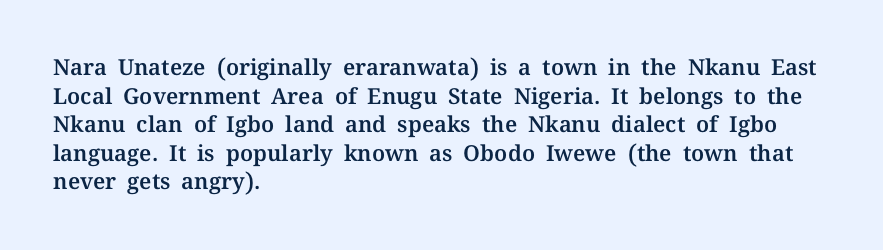
A normal amount of white space separates one row of letters from the next. Unmarked baselines from the first word to the last. These lines were composed using upright roman letters. Compared with typical body copy, the letter spacing here is the same. Line beginnings align vertically; line endings do not.
